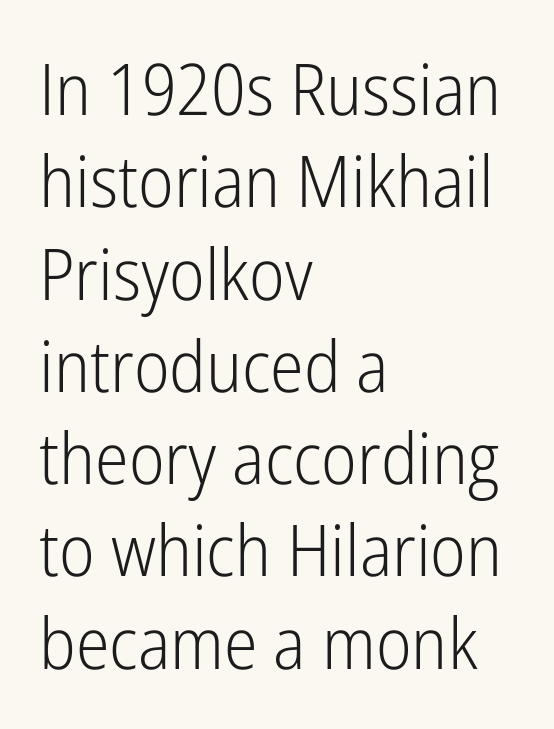
{"serif": "no", "italic": "no", "bold": "no", "weight": "light", "width": "condensed", "stroke_contrast": "low", "x_height": "medium", "monospaced": "no", "underline": "no", "align": "left", "line_spacing": "normal", "line_spacing_ratio": 1.3, "letter_spacing": "normal", "letter_spacing_em": 0.0, "glyph_px": 71}
